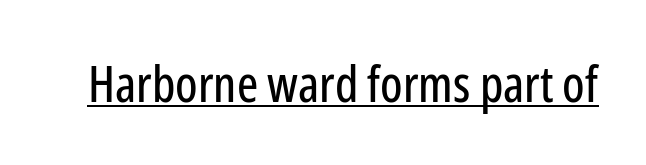
Quick note: not italic, upright. The rendering uses the underline text-decoration. No extra tracking has been applied to these lines. The letters advance in unequal steps, a hallmark of proportional type.
